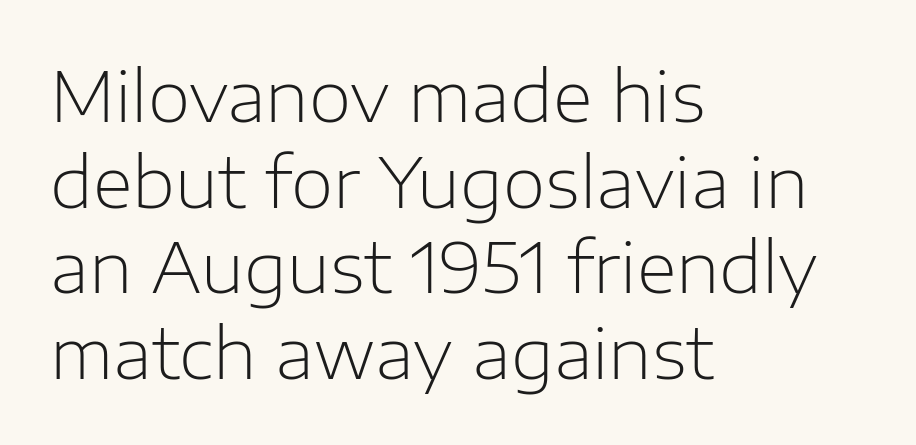
Q: Is the text bold? A: No.
Q: Is the text italic (slanted)? A: No, it is upright.
Q: Is the typeface a serif or a sans-serif typeface? A: Sans-serif.
Q: Is the text underlined? A: No.
Q: How is the paragraph aligned? A: Left-aligned.
Q: Is the spacing between letters normal or unusually wide? A: Normal.
Q: Width (condensed, normal, or wide)? A: Normal.
Q: Stroke contrast? A: Low.
Q: x-height? A: Medium.
Q: Monospaced? A: No.
